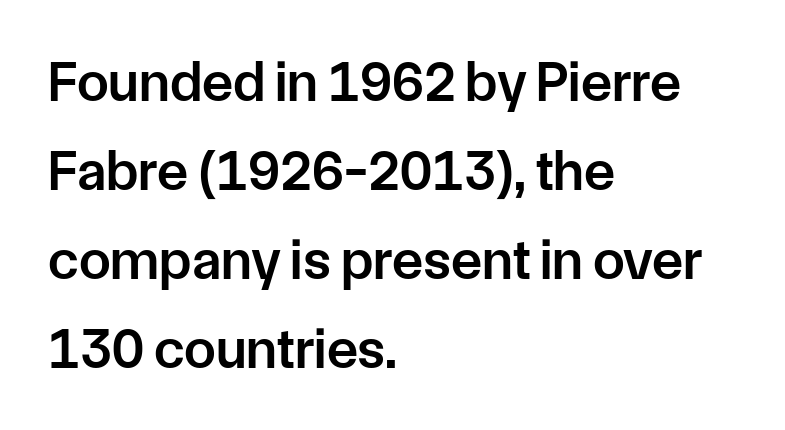
Check under the words: just untouched page. These lines are composed in type without serifs. Moderately thickened strokes mark this as semibold type. Upright lettering throughout. Students, observe: this is what conventionally led text looks like. Here the designer chose a conventional face with non-uniform glyph widths.
